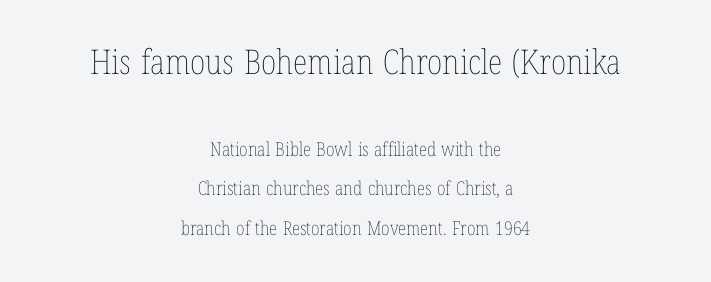
You could call the tracking neutral — neither tight nor loose. The baseline area is clear. These lines stand farther apart than default settings would place them. Which margin do the lines hug? Neither — every line sits in the middle. The letters advance in unequal steps, a hallmark of proportional type. Caption: face not bold, strokes unweighted.
